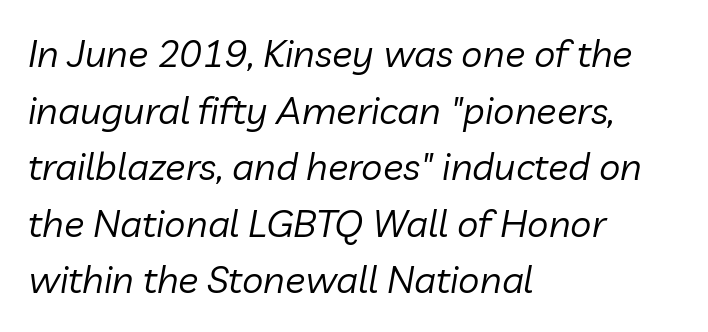
Q: Is the text bold? A: No.
Q: Is the text italic (slanted)? A: Yes, it leans right by about 10 degrees.
Q: Is the text underlined? A: No.
Q: How is the paragraph aligned? A: Left-aligned.
Q: Is the spacing between letters normal or unusually wide? A: Normal.
Q: Is the spacing between lines tight, normal or loose? A: Normal.
Q: Width (condensed, normal, or wide)? A: Normal.
Q: Stroke contrast? A: Low.
Q: x-height? A: Medium.
Q: Monospaced? A: No.
